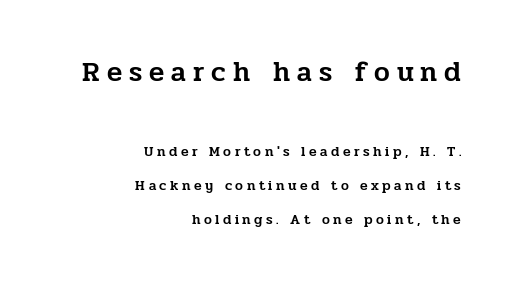
You could not count columns in this text — the font is proportionally spaced. Regarding serifs, this sample has them. Glance below the letters and you will spot only blank space. The line-height multiplier appears high, well above default. The letterforms stand isolated, each surrounded by extra space.
